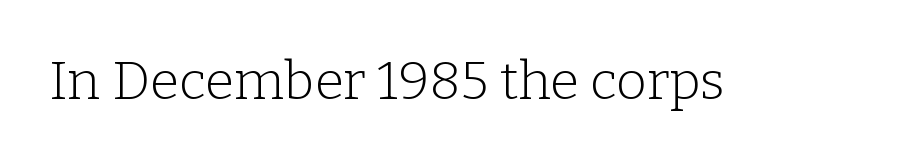
Rule under the text: the space is simply empty. Letter spacing: default. The characters are drawn with everyday or finer stroke widths. The letters advance in unequal steps, a hallmark of proportional type. Does the lettering tilt? It doesn't — this is upright. Serif or sans? Serif — the stroke terminals have little feet.
